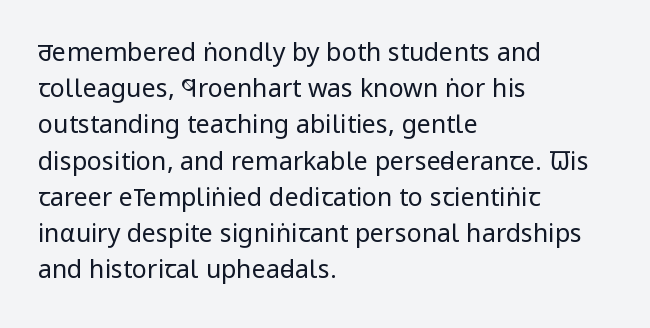
{"italic": "no", "bold": "no", "underline": "no", "align": "left", "line_spacing": "normal", "line_spacing_ratio": 1.45, "letter_spacing": "normal", "letter_spacing_em": 0.0, "glyph_px": 25}
